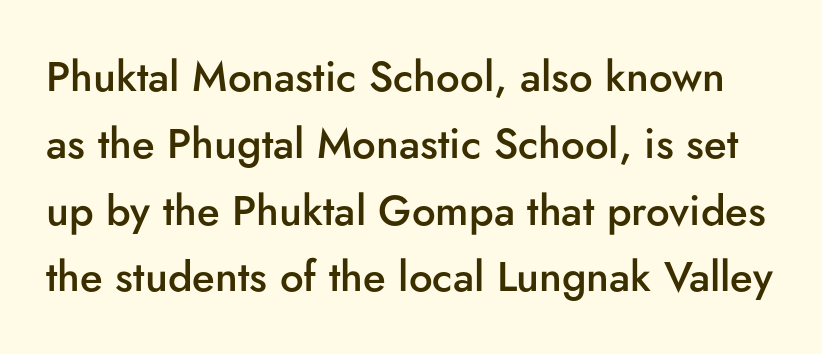
The image shows 42 px semibold sans-serif type, upright; set normal line spacing (1.59x), normal letter spacing, not underlined; low stroke contrast and a small x-height.
